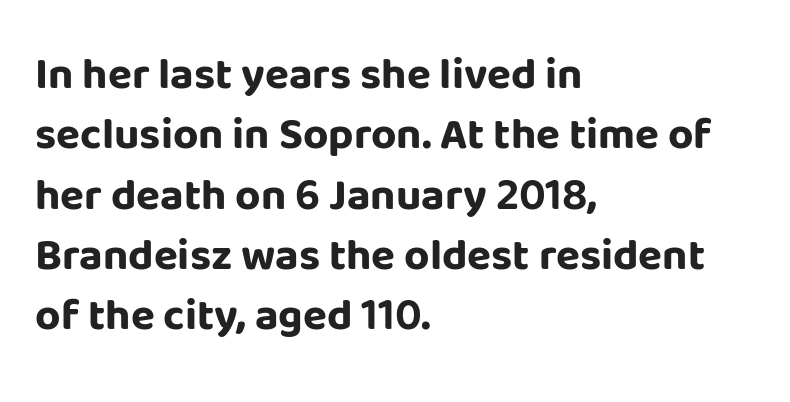
The image shows 44 px bold sans-serif type, upright; set left-aligned, normal line spacing (1.37x), normal letter spacing, not underlined; low stroke contrast and a large x-height.
